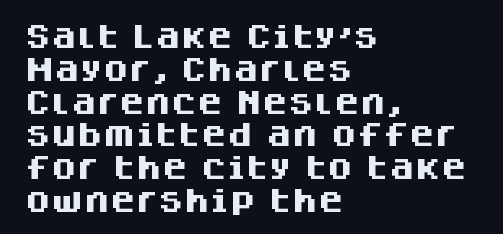
The image shows 26 px bold type, upright; set left-aligned, normal line spacing (1.26x), normal letter spacing, not underlined.
